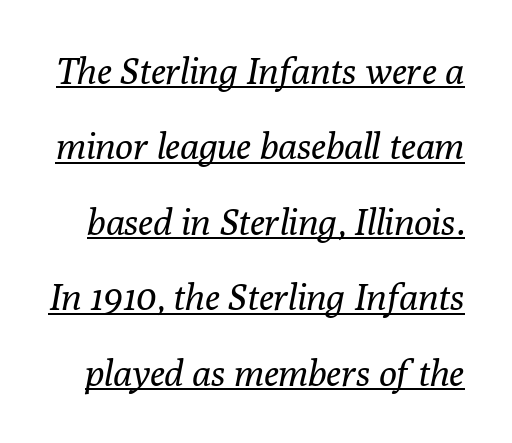
The image shows 37 px regular-weight serif type, italic (leaning right); set loose line spacing (2.04x), normal letter spacing, underlined; low stroke contrast and a medium x-height.
